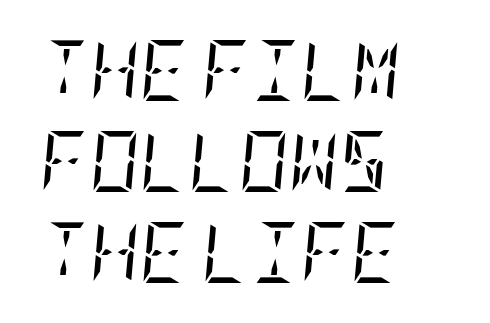
The space directly below the letters is spotless. It's the slanting kind of type. The face looks like a standard text weight, possibly lighter. To sum up the face: it has serifs. The space between consecutive lines is moderate.
